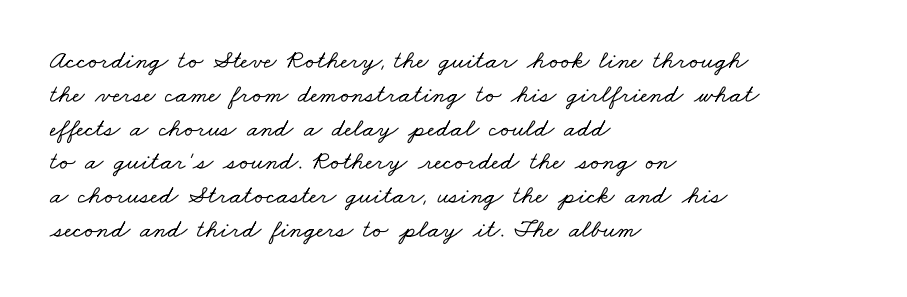
The image shows 26 px text type; set left-aligned, normal line spacing (1.3x), normal letter spacing, not underlined.
